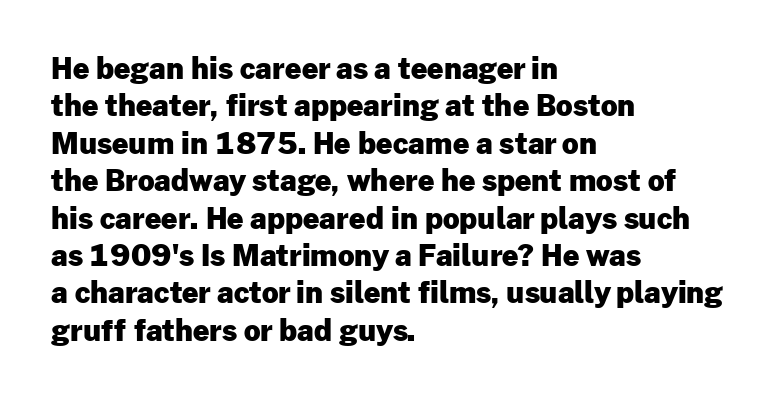
The image shows 29 px heavy sans-serif type, upright; set left-aligned, normal line spacing (1.29x), normal letter spacing, not underlined; low stroke contrast and a medium x-height.
